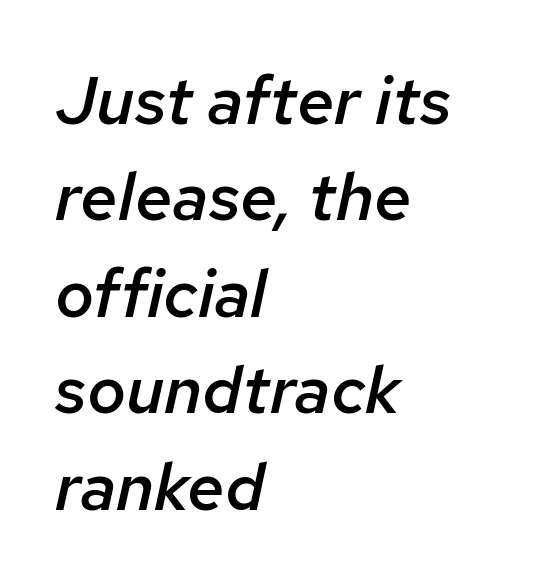
The image shows 67 px semibold type, italic (leaning right); set left-aligned, normal line spacing (1.44x), normal letter spacing, not underlined; low stroke contrast and a medium x-height.
